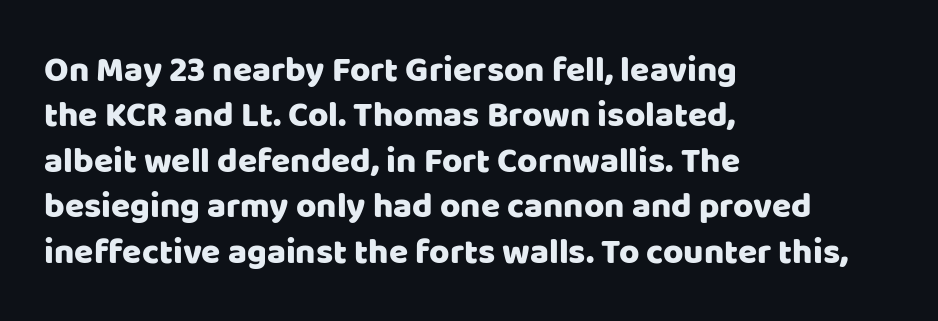
The gaps between neighbouring characters are ordinary and unremarkable. Spacing verdict: proportional, widths tailored to each character. Note: no serifs on the glyphs. This is roman type, the default non-slanted kind. Regarding leading, the lines here are spaced in the standard way. This rendering features lettering with no underline.
